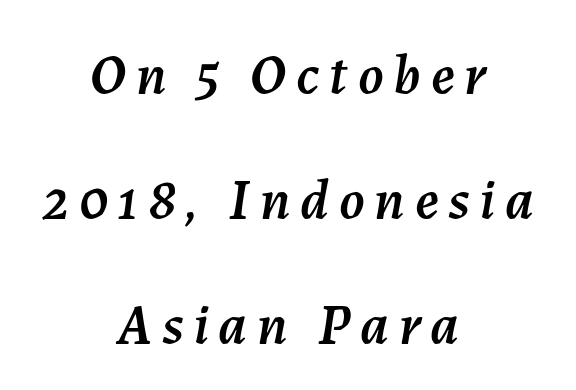
Q: Is the text italic (slanted)? A: Yes, it leans right by about 7 degrees.
Q: Is the text underlined? A: No.
Q: How is the paragraph aligned? A: Centered.
Q: Is the spacing between lines tight, normal or loose? A: Loose.
Q: Width (condensed, normal, or wide)? A: Normal.
Q: Stroke contrast? A: Medium.
Q: x-height? A: Medium.
Q: Monospaced? A: No.
